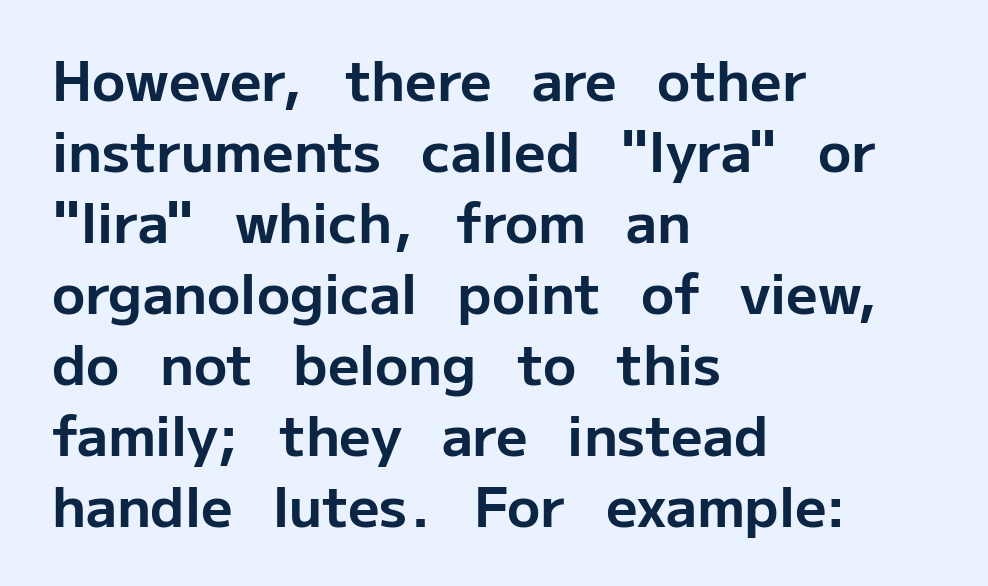
The image shows 55 px bold sans-serif type, upright; set left-aligned, normal line spacing (1.29x), normal letter spacing, not underlined; low stroke contrast and a medium x-height.
